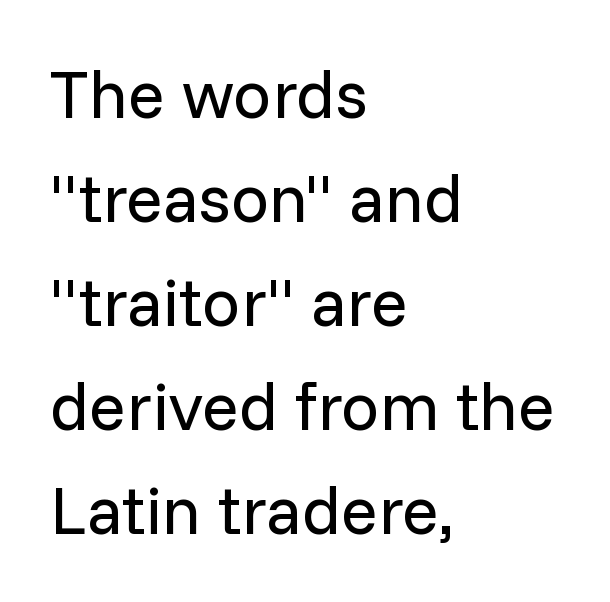
Q: Is the text bold? A: No.
Q: Is the text italic (slanted)? A: No, it is upright.
Q: Is the typeface a serif or a sans-serif typeface? A: Sans-serif.
Q: Is the text underlined? A: No.
Q: How is the paragraph aligned? A: Left-aligned.
Q: Is the spacing between letters normal or unusually wide? A: Normal.
Q: Is the spacing between lines tight, normal or loose? A: Normal.
Q: Width (condensed, normal, or wide)? A: Normal.
Q: Stroke contrast? A: Low.
Q: x-height? A: Medium.
Q: Monospaced? A: No.
